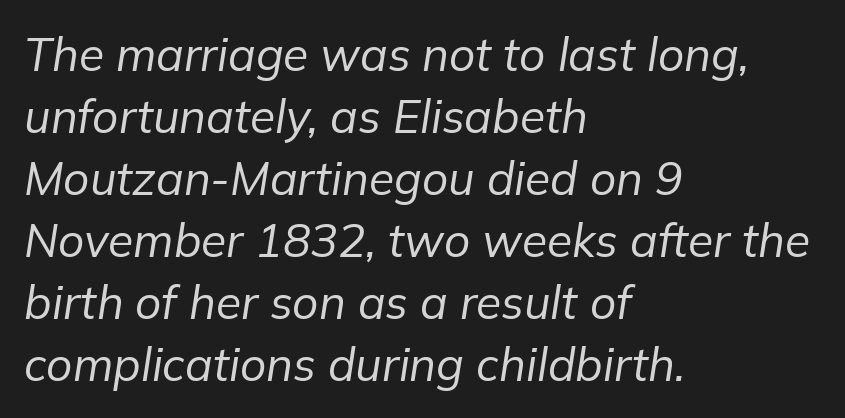
Ink coverage per letter is moderate at most. The compositor pushed each line to the left boundary. Words appear dense and cohesive because spacing is normal. A bare baseline throughout the passage. Quick note: italic. Vertical spacing — default.
